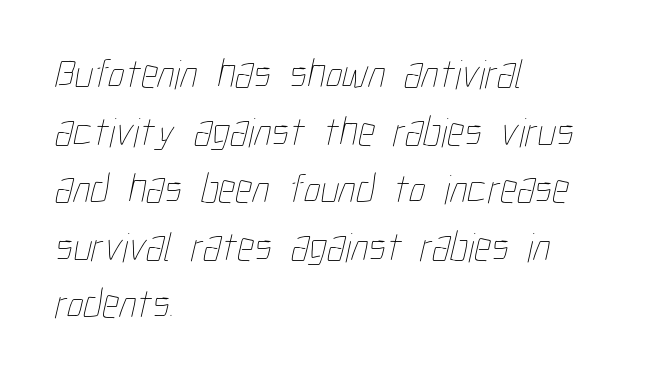
A typesetter would call this proportional, since set widths differ per character. This rendering leaves character spacing at its baseline value. Stems and bowls with no extra thickness — not bold. The foot of each line stays bare and open. Alignment: flush left.
